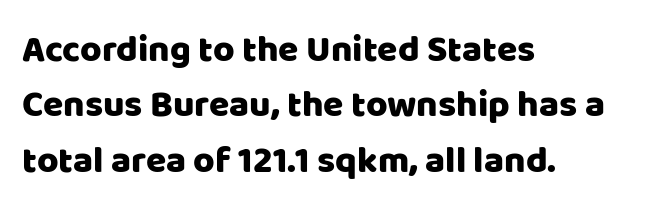
Q: Is the text italic (slanted)? A: No, it is upright.
Q: Is the typeface a serif or a sans-serif typeface? A: Sans-serif.
Q: Is the text underlined? A: No.
Q: How is the paragraph aligned? A: Left-aligned.
Q: Is the spacing between letters normal or unusually wide? A: Normal.
Q: Is the spacing between lines tight, normal or loose? A: Normal.
Q: Width (condensed, normal, or wide)? A: Normal.
Q: Stroke contrast? A: Low.
Q: x-height? A: Large.
Q: Monospaced? A: No.
